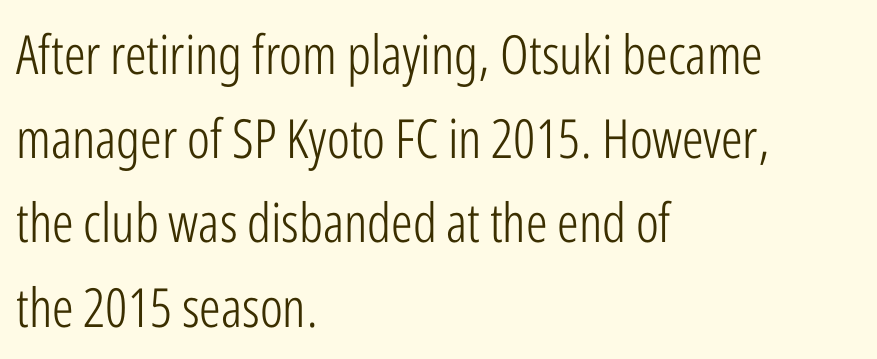
The letters stand straight up with perfectly vertical stems. Has an underline been added? It has not. No heavy texture on the line: the type isn't bold. Does the leading feel generous? No, just average. The rendering keeps characters at their native spacing. The lines are quadded left.
